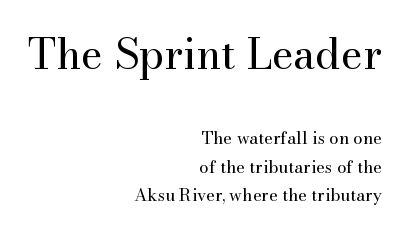
The image shows 42 px regular-weight serif type, upright; set right-aligned, normal line spacing (1.66x), normal letter spacing, not underlined; the first (top) block is 2.47x larger; medium stroke contrast and a small x-height.
